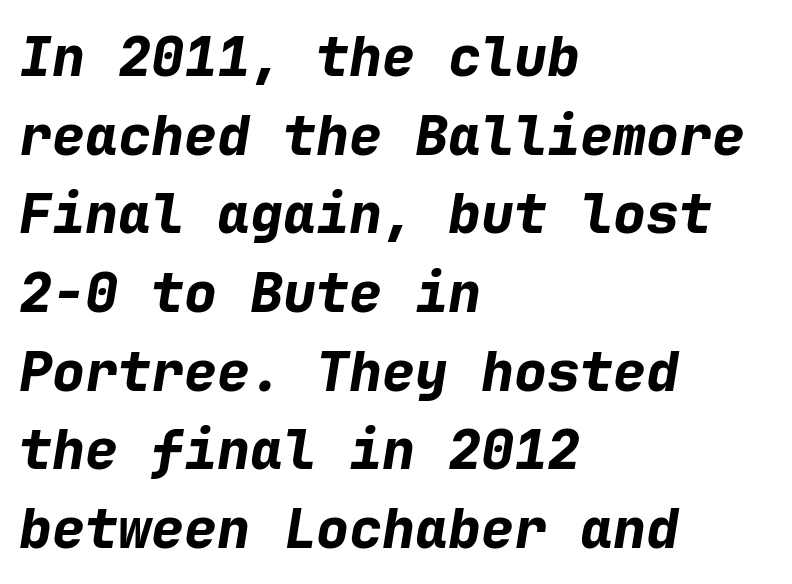
The image shows 55 px bold type, italic (leaning right), monospaced; set left-aligned, normal line spacing (1.43x), normal letter spacing, not underlined; low stroke contrast and a medium x-height.
